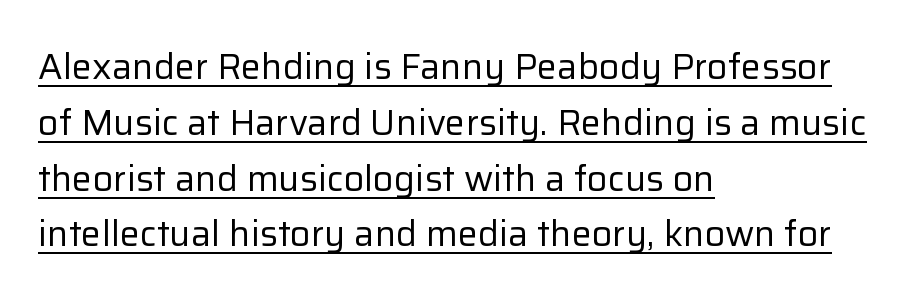
The image shows 36 px regular-weight sans-serif type, upright; set left-aligned, normal line spacing (1.55x), normal letter spacing, underlined; low stroke contrast and a medium x-height.
